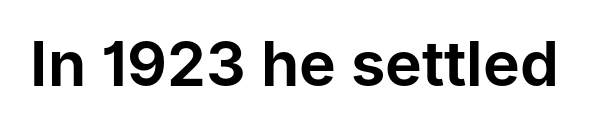
{"serif": "no", "italic": "no", "width": "normal", "stroke_contrast": "low", "x_height": "medium", "monospaced": "no", "underline": "no", "letter_spacing": "normal", "letter_spacing_em": 0.0, "glyph_px": 62}
